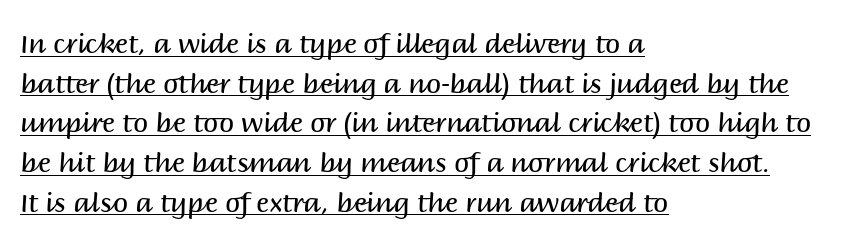
Teacher's note: observe the even left margin — that is flush-left alignment. Does the leading feel generous? No, just average. Notice how a bar underscores the lettering throughout. Compared with a typical body face, this is equally light or lighter still.
